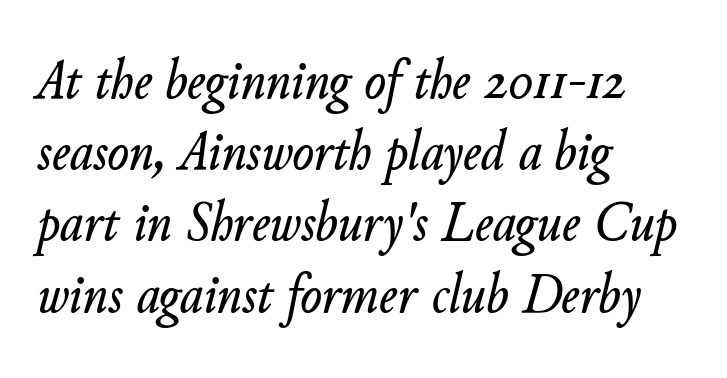
Q: Is the text italic (slanted)? A: Yes, it leans right by about 11 degrees.
Q: Is the text underlined? A: No.
Q: How is the paragraph aligned? A: Left-aligned.
Q: Is the spacing between letters normal or unusually wide? A: Normal.
Q: Is the spacing between lines tight, normal or loose? A: Normal.
Q: Width (condensed, normal, or wide)? A: Normal.
Q: Stroke contrast? A: Low.
Q: x-height? A: Small.
Q: Monospaced? A: No.
